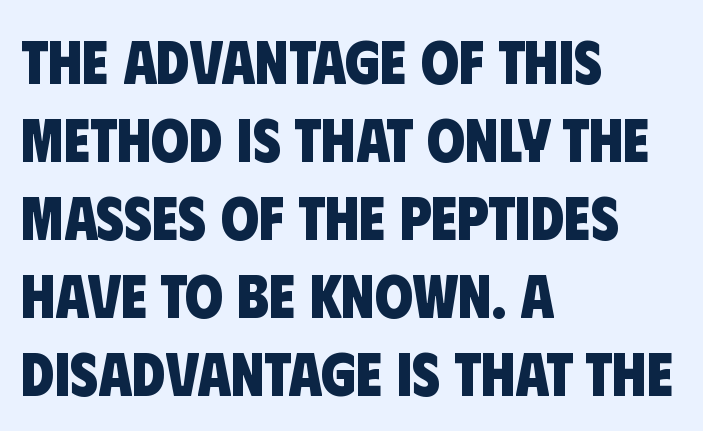
{"serif": "no", "bold": "yes", "weight": "heavy", "width": "condensed", "stroke_contrast": "low", "x_height": "large", "monospaced": "no", "underline": "no", "align": "left", "line_spacing": "normal", "line_spacing_ratio": 1.28, "letter_spacing": "normal", "letter_spacing_em": 0.0, "glyph_px": 61}
